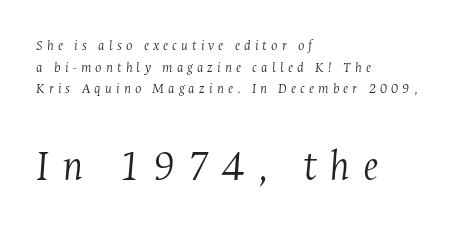
{"serif": "yes", "italic": "yes", "lean": "right", "slant_degrees": 4, "bold": "no", "weight": "light", "width": "condensed", "stroke_contrast": "medium", "x_height": "medium", "monospaced": "no", "underline": "no", "align": "left", "line_spacing": "normal", "line_spacing_ratio": 1.45, "letter_spacing": "wide", "letter_spacing_em": 0.27, "larger_block": "second", "size_ratio": 3.07, "glyph_px": 46}
